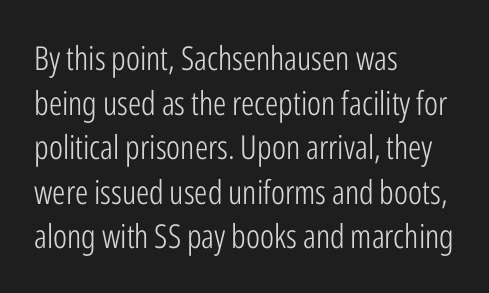
{"serif": "no", "italic": "no", "bold": "no", "weight": "light", "width": "condensed", "stroke_contrast": "low", "x_height": "medium", "monospaced": "no", "underline": "no", "align": "left", "line_spacing": "normal", "line_spacing_ratio": 1.35, "letter_spacing": "normal", "letter_spacing_em": 0.0, "glyph_px": 33}
